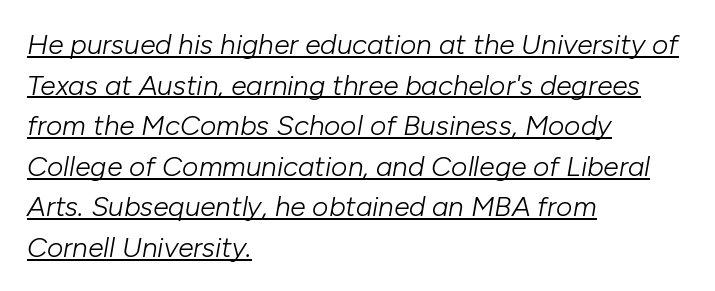
Visually the block forms a straight wall on the left and a jagged coastline on the right. Stems and bowls with no extra thickness — not bold. Proportional: the letters do not fall into vertical columns. Successive baselines arrive at the customary interval. Yep, that's italic — everything's leaning. This rendering leaves character spacing at its baseline value.
